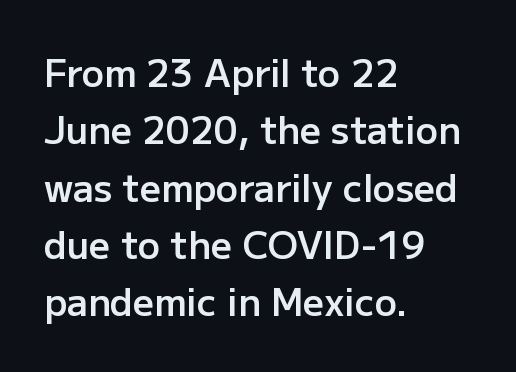
A typesetter would call this leading conventional body-copy spacing. Short note: letters normally spaced. Is this a fixed-width face? No — the glyphs have proportional, varying widths. Casual observation: everything's shoved over to the left. A typesetter would label this face a sans. The passage shown is not underscored anywhere.
